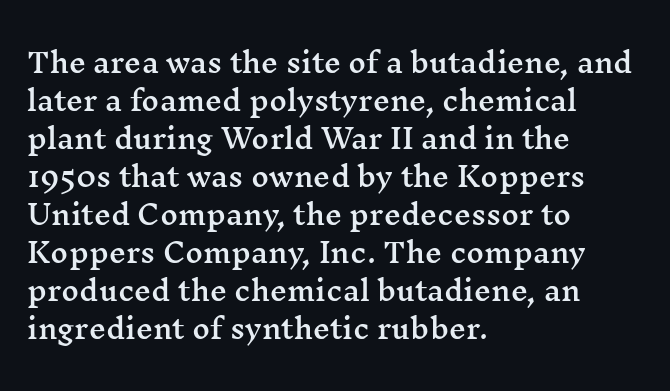
The image shows 27 px text type, upright; set left-aligned, normal line spacing (1.41x), normal letter spacing, not underlined.
